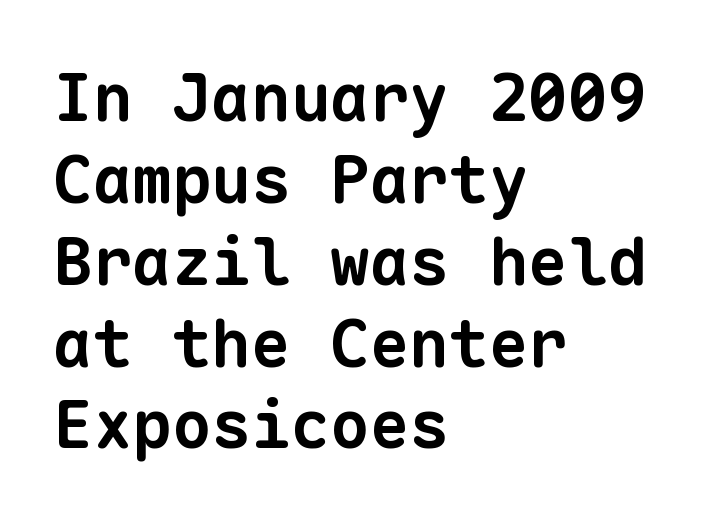
The image shows 66 px bold sans-serif type, monospaced; set left-aligned, line spacing 1.24x, normal letter spacing, not underlined; low stroke contrast and a medium x-height.
